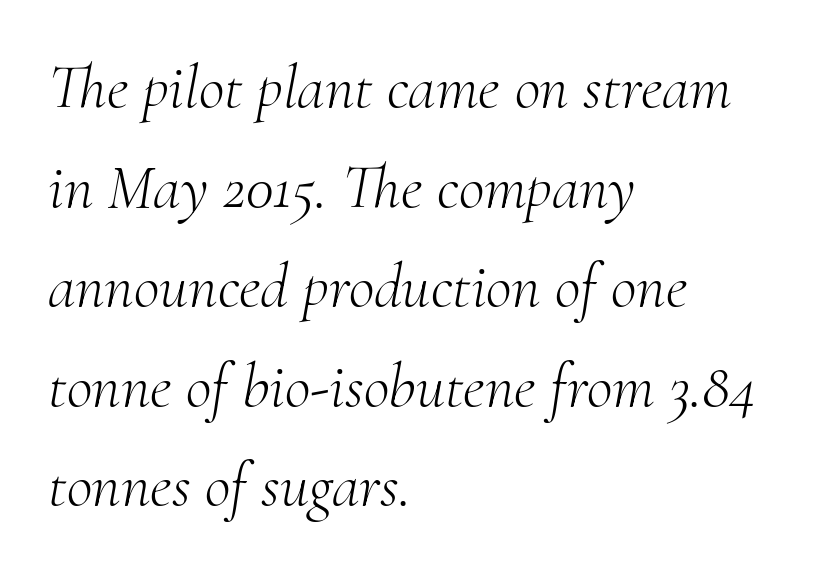
The image shows 63 px light serif type, italic (leaning right); set left-aligned, normal line spacing (1.58x), normal letter spacing, not underlined; medium stroke contrast and a small x-height.
